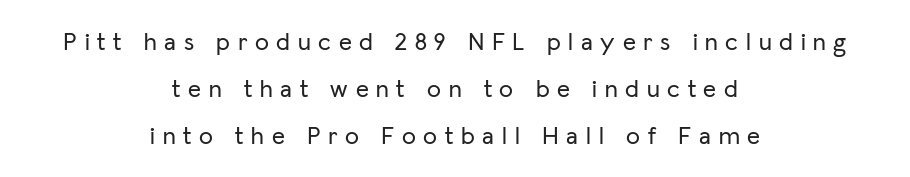
Quick note: not italic, upright. A bare baseline throughout the passage. Tracking value appears strongly positive — letters spread wide. Compared with a flush-left layout, this one balances lines on the center instead.
